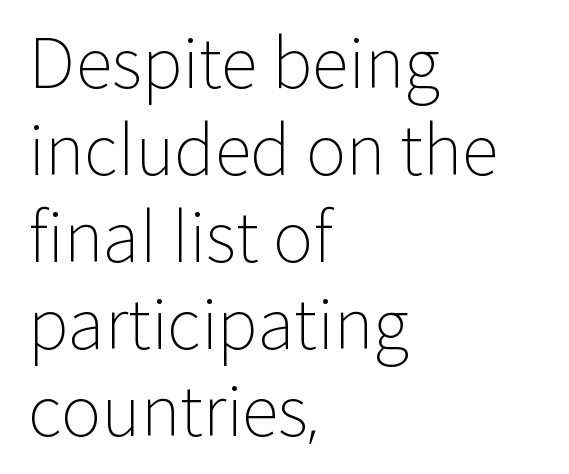
The image shows 68 px light sans-serif type, upright; set left-aligned, normal line spacing (1.28x), normal letter spacing, not underlined; low stroke contrast and a medium x-height.
